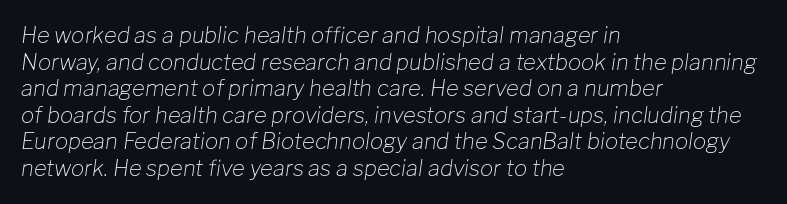
Q: Is the text bold? A: No.
Q: Is the text italic (slanted)? A: Yes, it leans right by about 8 degrees.
Q: Is the text underlined? A: No.
Q: How is the paragraph aligned? A: Left-aligned.
Q: Is the spacing between letters normal or unusually wide? A: Normal.
